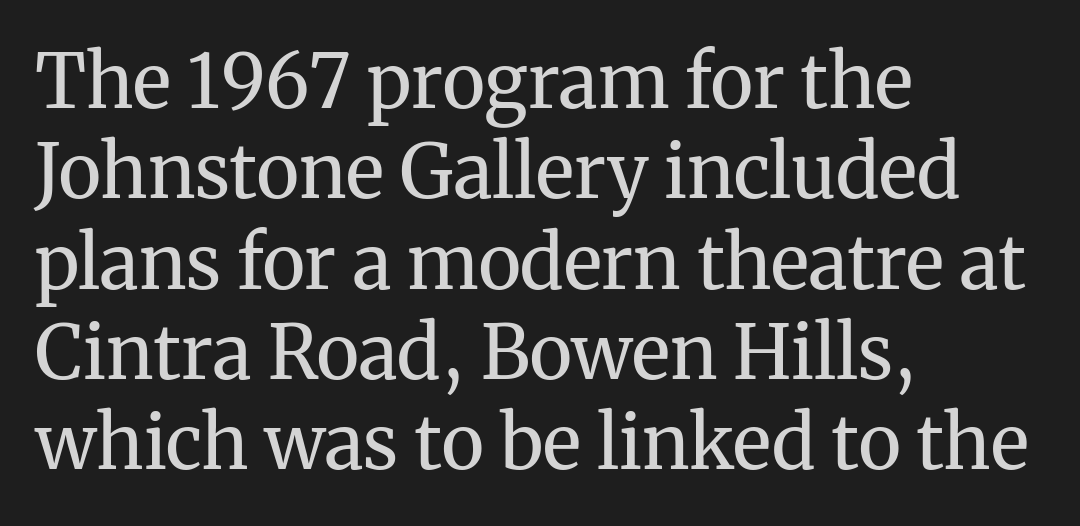
Q: Is the text bold? A: No.
Q: Is the text italic (slanted)? A: No, it is upright.
Q: Is the typeface a serif or a sans-serif typeface? A: Serif.
Q: Is the text underlined? A: No.
Q: How is the paragraph aligned? A: Left-aligned.
Q: Is the spacing between letters normal or unusually wide? A: Normal.
Q: Width (condensed, normal, or wide)? A: Normal.
Q: Stroke contrast? A: Medium.
Q: x-height? A: Medium.
Q: Monospaced? A: No.
